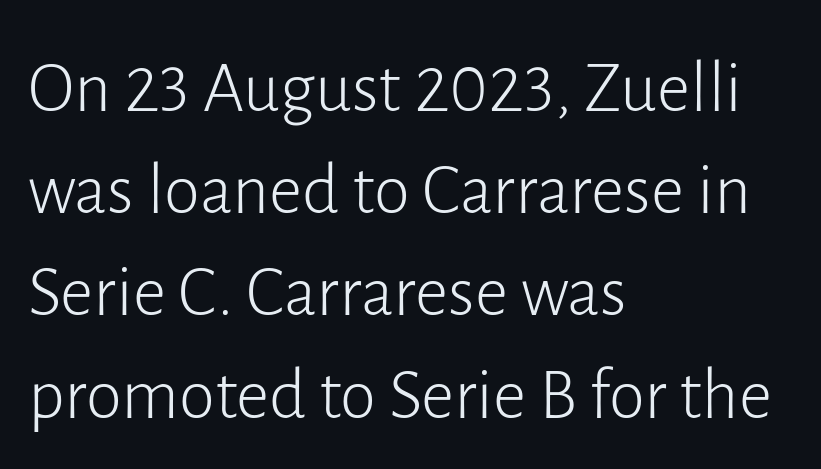
{"serif": "no", "italic": "no", "bold": "no", "weight": "light", "width": "normal", "stroke_contrast": "low", "x_height": "medium", "monospaced": "no", "underline": "no", "align": "left", "line_spacing": "normal", "line_spacing_ratio": 1.4, "letter_spacing": "normal", "letter_spacing_em": 0.0, "glyph_px": 73}
